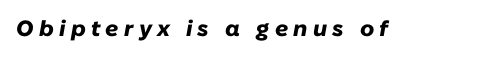
The image shows 22 px bold type, italic (leaning right); set unusually wide letter spacing (+0.24 em), not underlined.
